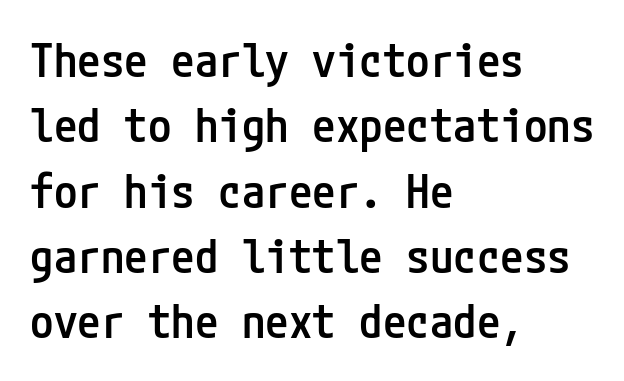
{"serif": "no", "italic": "no", "bold": "semi", "weight": "semibold", "width": "condensed", "stroke_contrast": "low", "x_height": "medium", "underline": "no", "align": "left", "line_spacing": "normal", "line_spacing_ratio": 1.39, "letter_spacing": "normal", "letter_spacing_em": 0.0, "glyph_px": 47}
